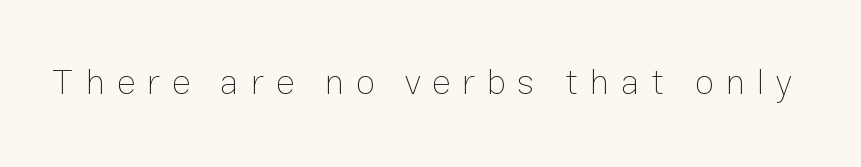
Italic: no, the glyphs are upright roman. Words float on clear page, feet unadorned. Note the varied advance widths — an 'i' is clearly narrower than an 'm'. Characters follow at a spacing far wider than the type designer built in.
